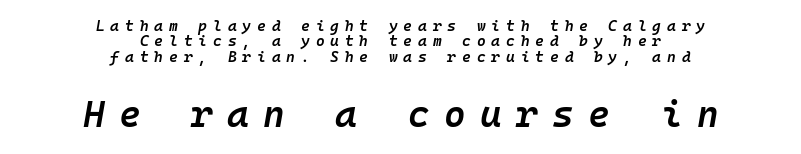
{"italic": "yes", "lean": "right", "slant_degrees": 10, "bold": "semi", "weight": "semibold", "width": "normal", "stroke_contrast": "low", "x_height": "medium", "monospaced": "yes", "underline": "no", "align": "center", "line_spacing": "tight", "line_spacing_ratio": 1.02, "letter_spacing": "wide", "letter_spacing_em": 0.39, "larger_block": "second", "size_ratio": 2.47, "glyph_px": 37}
